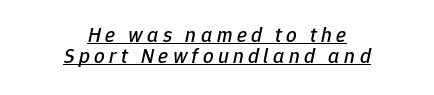
Q: Is the text italic (slanted)? A: Yes, it leans right by about 12 degrees.
Q: Is the text underlined? A: Yes.
Q: How is the paragraph aligned? A: Centered.
Q: Is the spacing between letters normal or unusually wide? A: Unusually wide.
Q: Is the spacing between lines tight, normal or loose? A: Tight.
